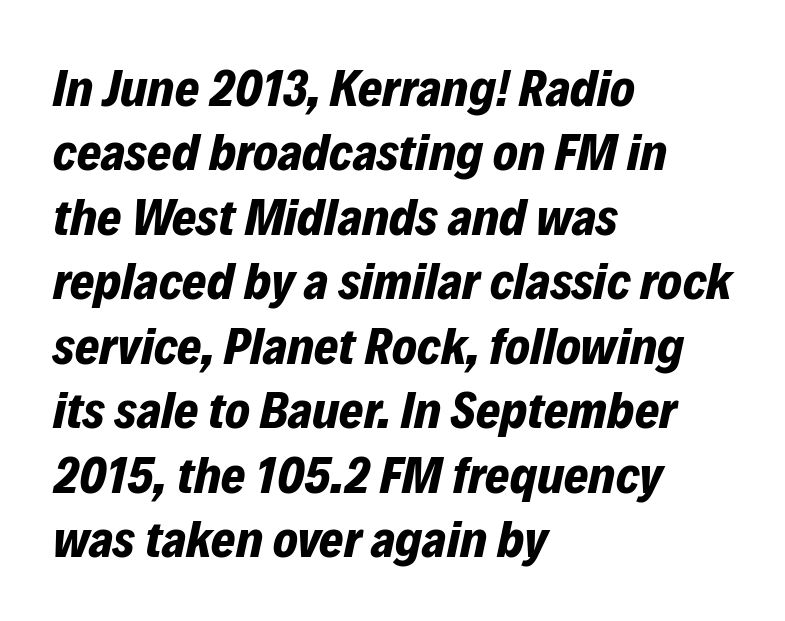
Q: Is the text bold? A: Yes.
Q: Is the text italic (slanted)? A: Yes, it leans right by about 12 degrees.
Q: Is the text underlined? A: No.
Q: How is the paragraph aligned? A: Left-aligned.
Q: Is the spacing between letters normal or unusually wide? A: Normal.
Q: Width (condensed, normal, or wide)? A: Normal.
Q: Stroke contrast? A: Low.
Q: x-height? A: Medium.
Q: Monospaced? A: No.
